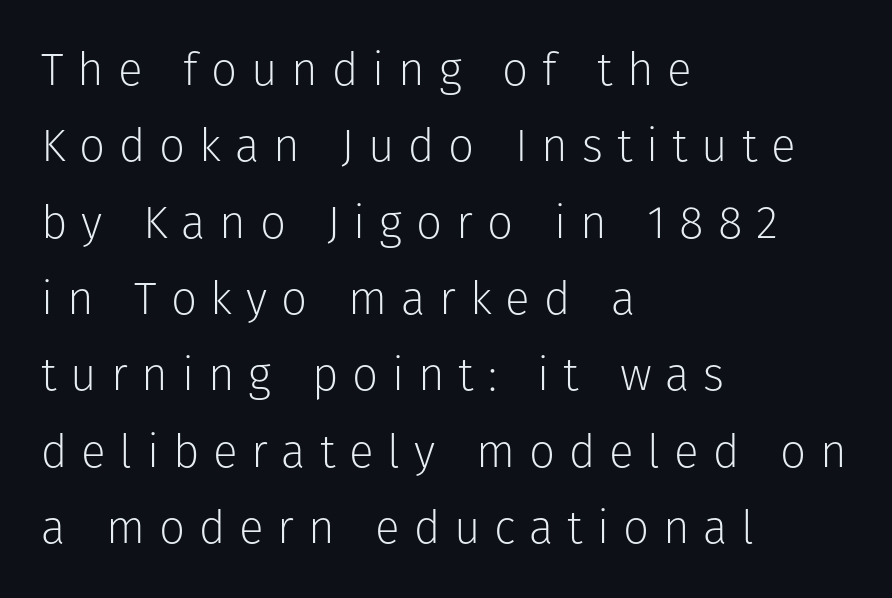
Tracking here is generous; glyphs stand well apart from one another. The strokes carry an ordinary text weight at most. Descenders are the only things crossing below the line. The compositor pushed each line to the left boundary.
